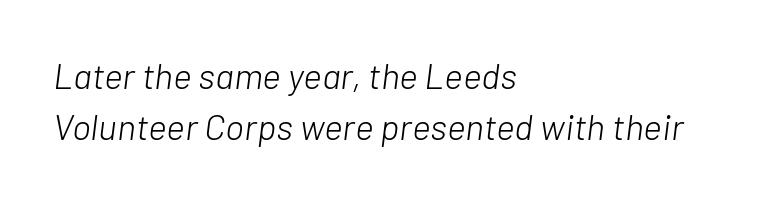
The image shows 36 px light type, italic (leaning right); set left-aligned, normal line spacing (1.43x), normal letter spacing, not underlined; low stroke contrast and a medium x-height.
